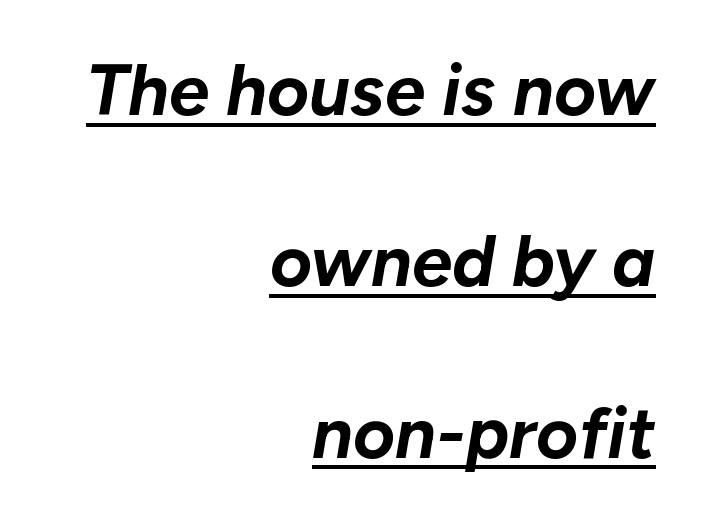
Q: Is the text bold? A: Yes.
Q: Is the text italic (slanted)? A: Yes, it leans right by about 10 degrees.
Q: Is the text underlined? A: Yes.
Q: How is the paragraph aligned? A: Right-aligned.
Q: Is the spacing between letters normal or unusually wide? A: Normal.
Q: Is the spacing between lines tight, normal or loose? A: Loose.
Q: Width (condensed, normal, or wide)? A: Normal.
Q: Stroke contrast? A: Low.
Q: x-height? A: Medium.
Q: Monospaced? A: No.
